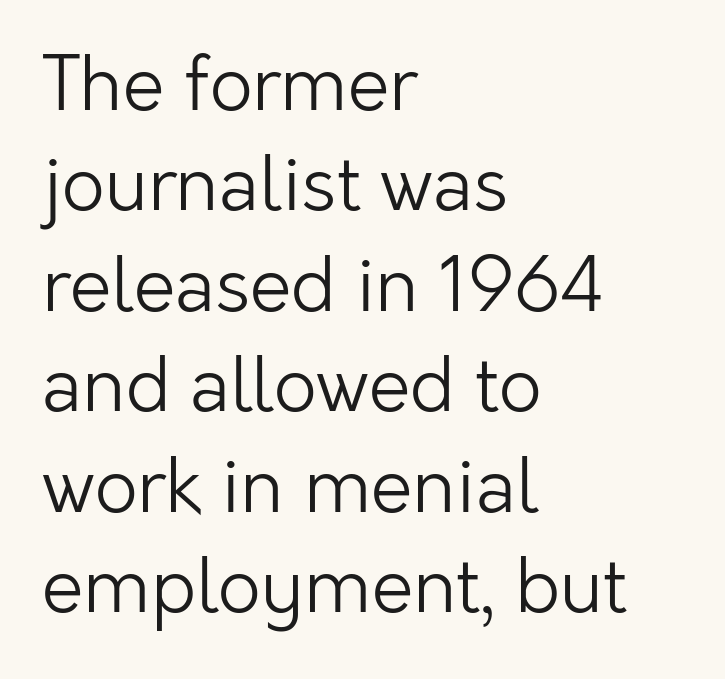
The image shows 75 px light sans-serif type, upright; set left-aligned, normal line spacing (1.34x), normal letter spacing, not underlined; low stroke contrast and a medium x-height.
